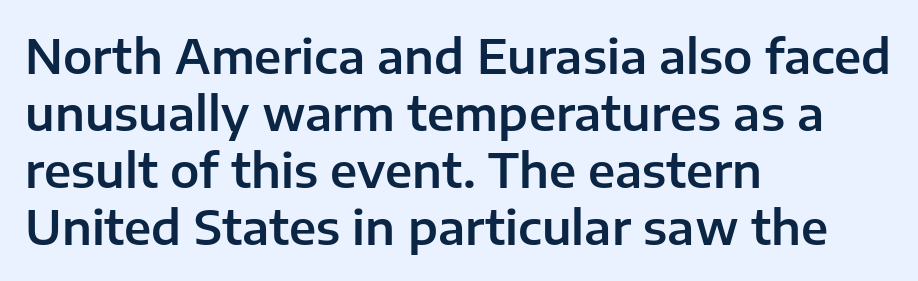
The image shows 47 px sans-serif type, upright; set left-aligned, line spacing 1.21x, normal letter spacing, not underlined; low stroke contrast and a medium x-height.
